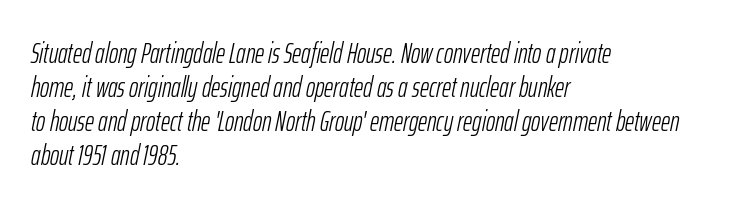
The image shows 28 px light, condensed type, italic (leaning right); set left-aligned, line spacing 1.21x, normal letter spacing, not underlined; low stroke contrast and a medium x-height.
